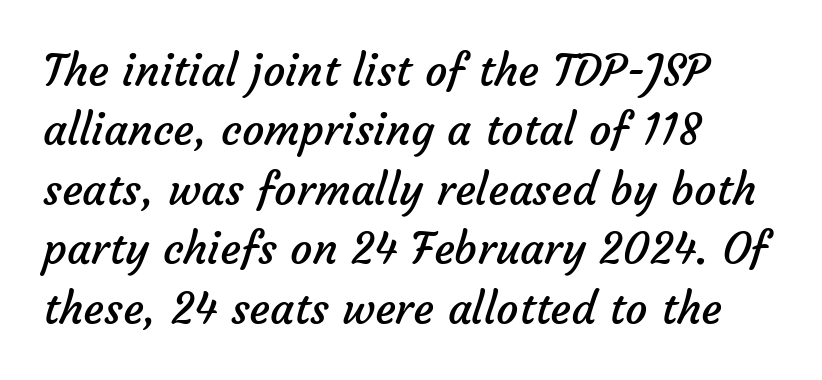
{"serif": "no", "bold": "no", "weight": "regular", "width": "normal", "stroke_contrast": "low", "x_height": "medium", "monospaced": "no", "underline": "no", "align": "left", "line_spacing": "normal", "line_spacing_ratio": 1.35, "letter_spacing": "normal", "letter_spacing_em": 0.0, "glyph_px": 44}
